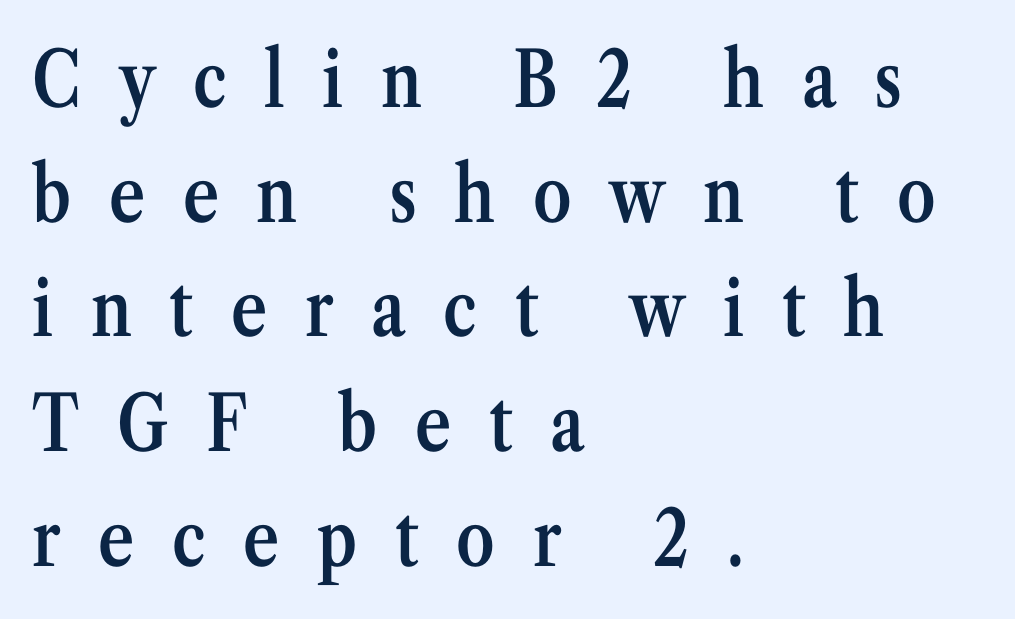
{"serif": "yes", "italic": "no", "bold": "semi", "weight": "semibold", "width": "condensed", "stroke_contrast": "medium", "x_height": "medium", "monospaced": "no", "underline": "no", "align": "left", "line_spacing": "normal", "line_spacing_ratio": 1.49, "letter_spacing": "wide", "letter_spacing_em": 0.49, "glyph_px": 77}
